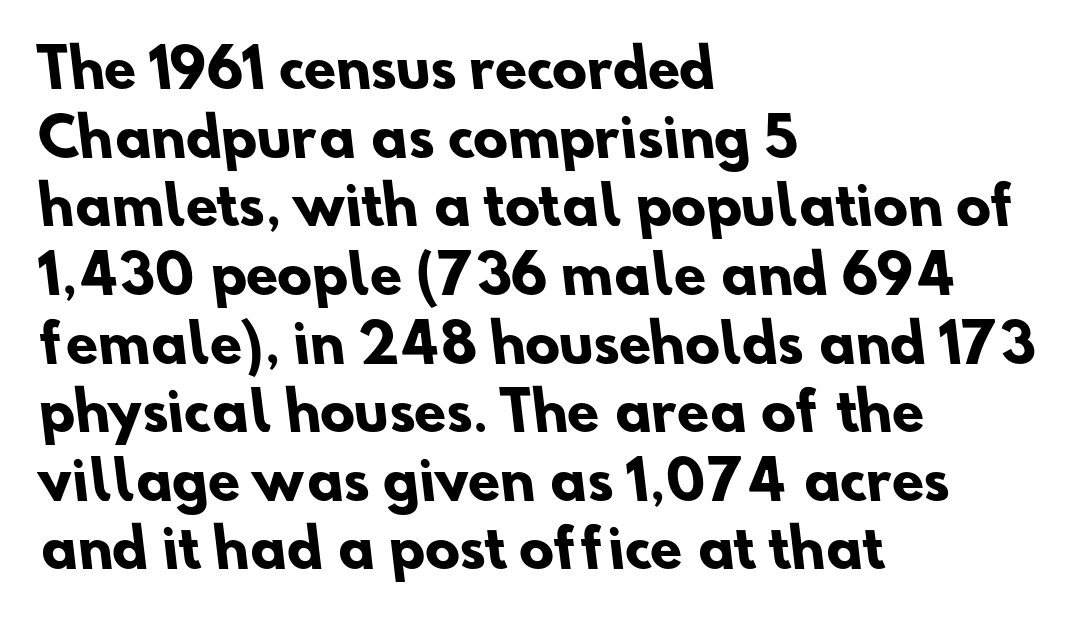
On the weight axis this lands at bold, roughly 700. These lines are composed in type without serifs. Do the characters align in a grid? No, the font is proportional. The type is set solid horizontally, with unmodified tracking.
